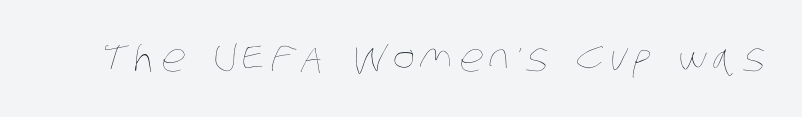
{"bold": "no", "weight": "thin", "width": "condensed", "stroke_contrast": "low", "x_height": "large", "monospaced": "no", "underline": "no", "glyph_px": 38}
